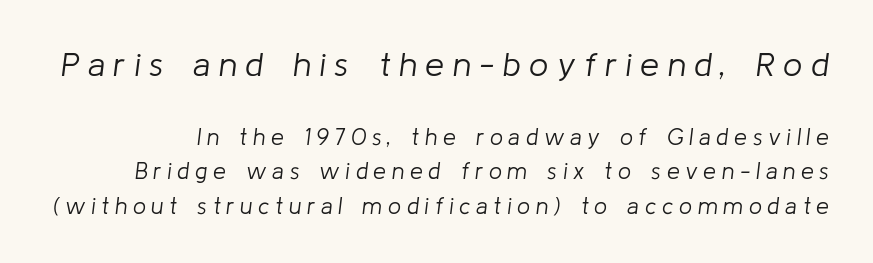
{"italic": "yes", "lean": "right", "slant_degrees": 8, "bold": "no", "weight": "light", "width": "normal", "stroke_contrast": "low", "x_height": "medium", "monospaced": "no", "underline": "no", "line_spacing": "normal", "line_spacing_ratio": 1.51, "letter_spacing": "wide", "letter_spacing_em": 0.25, "larger_block": "first", "size_ratio": 1.48, "glyph_px": 34}
